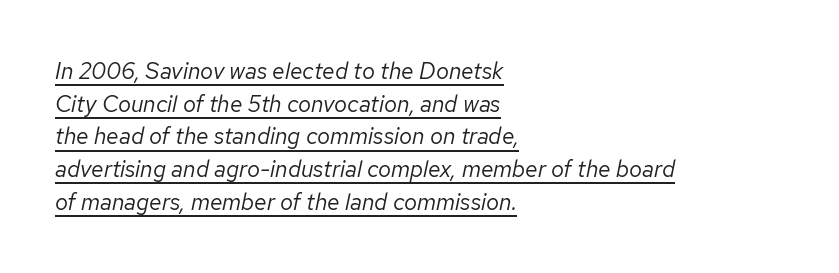
Q: Is the text bold? A: No.
Q: Is the text italic (slanted)? A: Yes, it leans right by about 12 degrees.
Q: Is the text underlined? A: Yes.
Q: How is the paragraph aligned? A: Left-aligned.
Q: Is the spacing between letters normal or unusually wide? A: Normal.
Q: Is the spacing between lines tight, normal or loose? A: Normal.
